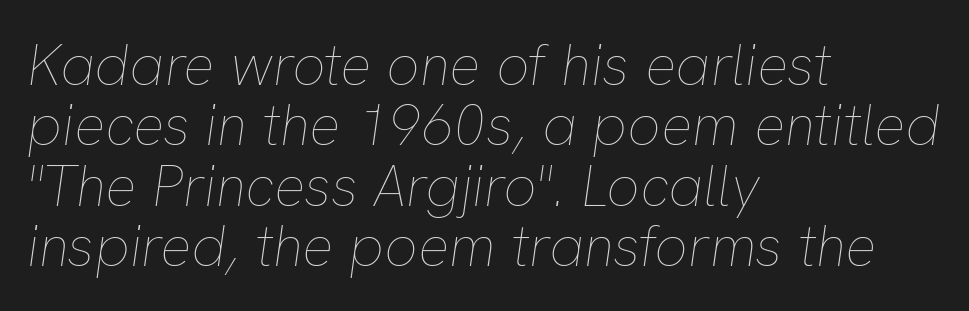
The image shows 58 px thin type, italic (leaning right); set left-aligned, tight line spacing (1.04x), normal letter spacing, not underlined; low stroke contrast and a medium x-height.
